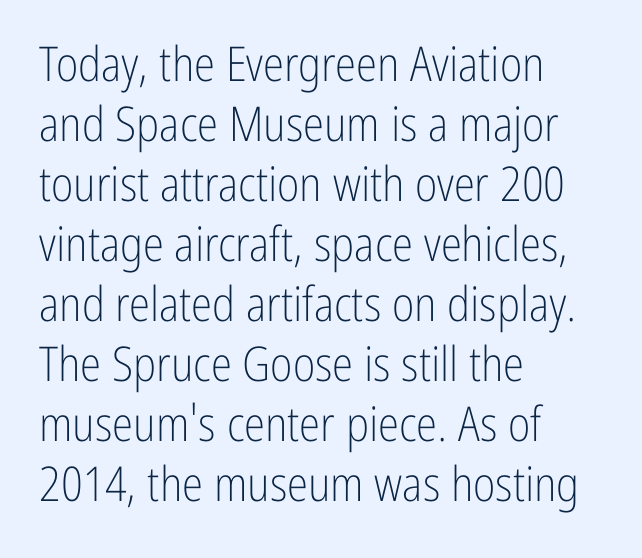
The characters are drawn with everyday or finer stroke widths. Letter spacing: default. Reading down the column, the eye jumps a familiar distance to each next line. Leftover space on each line is placed entirely after the last word. The characters display no serif detailing; their extremities are plain. Is there any slant? The stems are plumb.
